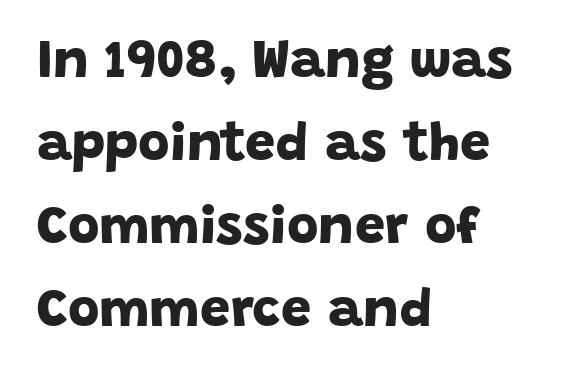
Q: Is the text bold? A: Yes.
Q: Is the typeface a serif or a sans-serif typeface? A: Sans-serif.
Q: Is the text underlined? A: No.
Q: How is the paragraph aligned? A: Left-aligned.
Q: Is the spacing between letters normal or unusually wide? A: Normal.
Q: Is the spacing between lines tight, normal or loose? A: Normal.
Q: Width (condensed, normal, or wide)? A: Normal.
Q: Stroke contrast? A: Low.
Q: x-height? A: Large.
Q: Monospaced? A: No.
